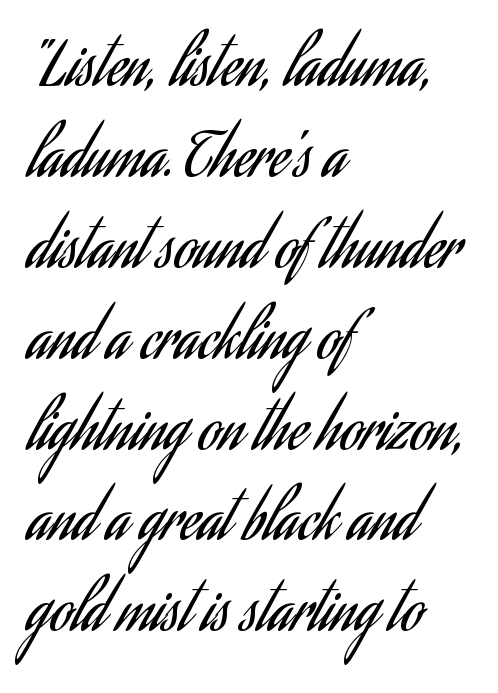
What kind of face is this? One without serifs — a sans. The rendering uses a moderate line-height, typical for paragraphs. Casual observation: everything's shoved over to the left. A typesetter would call this proportional, since set widths differ per character.
